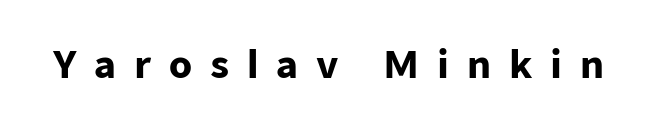
Q: Is the text bold? A: Yes.
Q: Is the text italic (slanted)? A: No, it is upright.
Q: Is the typeface a serif or a sans-serif typeface? A: Sans-serif.
Q: Is the text underlined? A: No.
Q: Is the spacing between letters normal or unusually wide? A: Unusually wide.
Q: Width (condensed, normal, or wide)? A: Normal.
Q: Stroke contrast? A: Low.
Q: x-height? A: Medium.
Q: Monospaced? A: No.
